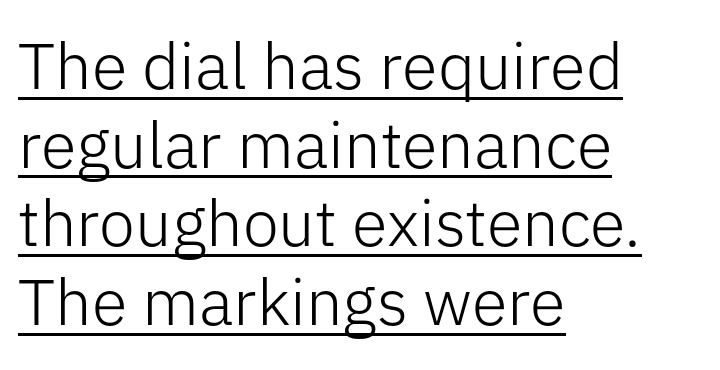
{"serif": "no", "italic": "no", "bold": "no", "weight": "light", "width": "normal", "stroke_contrast": "low", "x_height": "medium", "monospaced": "no", "underline": "yes", "align": "left", "line_spacing_ratio": 1.21, "letter_spacing": "normal", "letter_spacing_em": 0.0, "glyph_px": 65}
